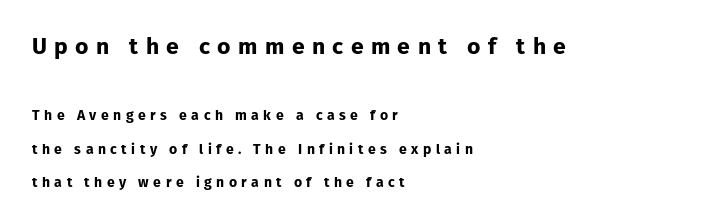
The image shows 23 px bold type, upright; set left-aligned, loose line spacing (2.41x), unusually wide letter spacing (+0.32 em), not underlined; the first (top) block is 1.64x larger.
